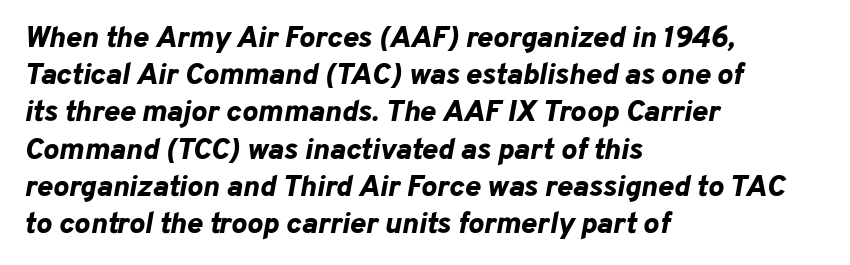
{"italic": "yes", "lean": "right", "slant_degrees": 10, "bold": "yes", "weight": "bold", "width": "normal", "stroke_contrast": "low", "x_height": "medium", "monospaced": "no", "underline": "no", "align": "left", "line_spacing_ratio": 1.24, "letter_spacing": "normal", "letter_spacing_em": 0.0, "glyph_px": 30}
